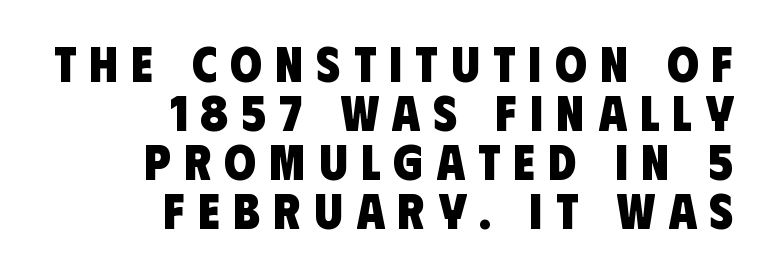
Do the characters align in a grid? No, the font is proportional. If you measured baseline to baseline, you'd find a short distance. The strip under each line holds only bare page. The setting favours the right margin, as signatures and pull-quotes sometimes do. The font family rendered here belongs to the sans-serif group. A dark, heavy texture on the line: the type is bold.
